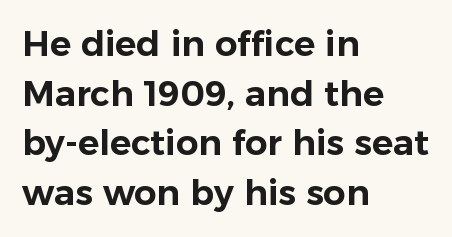
{"serif": "no", "italic": "no", "width": "normal", "stroke_contrast": "low", "x_height": "medium", "monospaced": "no", "underline": "no", "align": "left", "line_spacing": "normal", "line_spacing_ratio": 1.42, "letter_spacing": "normal", "letter_spacing_em": 0.0, "glyph_px": 35}
